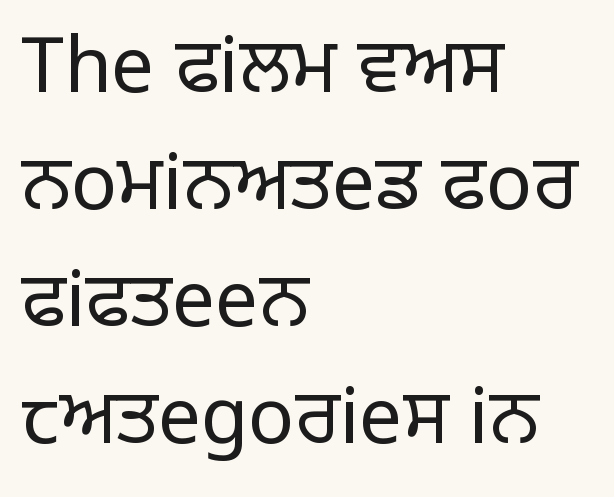
The image shows 77 px regular-weight sans-serif type, upright; set left-aligned, normal line spacing (1.52x), normal letter spacing, not underlined; low stroke contrast and a large x-height.
